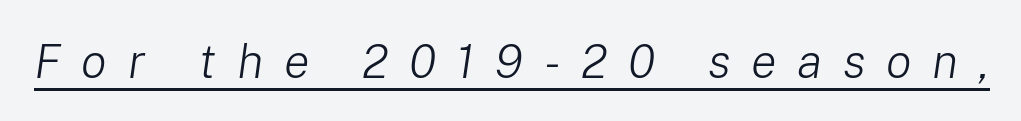
Q: Is the text bold? A: No.
Q: Is the text italic (slanted)? A: Yes, it leans right by about 8 degrees.
Q: Is the text underlined? A: Yes.
Q: Is the spacing between letters normal or unusually wide? A: Unusually wide.
Q: Width (condensed, normal, or wide)? A: Normal.
Q: Stroke contrast? A: Low.
Q: x-height? A: Medium.
Q: Monospaced? A: No.
